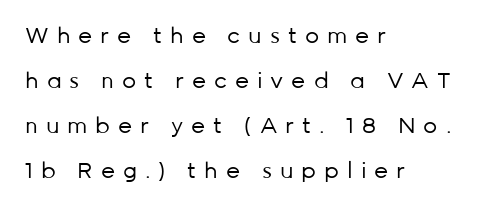
The image shows 22 px text type, upright; set left-aligned, loose line spacing (2.04x), unusually wide letter spacing (+0.36 em), not underlined.
